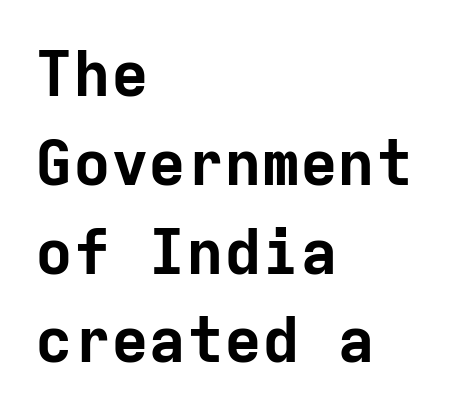
Q: Is the text bold? A: Yes.
Q: Is the text italic (slanted)? A: No, it is upright.
Q: Is the typeface a serif or a sans-serif typeface? A: Sans-serif.
Q: Is the text underlined? A: No.
Q: How is the paragraph aligned? A: Left-aligned.
Q: Is the spacing between letters normal or unusually wide? A: Normal.
Q: Is the spacing between lines tight, normal or loose? A: Normal.
Q: Width (condensed, normal, or wide)? A: Normal.
Q: Stroke contrast? A: Low.
Q: x-height? A: Medium.
Q: Monospaced? A: Yes.
